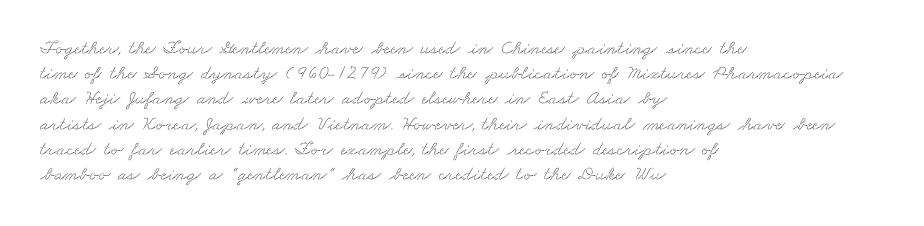
Q: Is the text underlined? A: No.
Q: How is the paragraph aligned? A: Left-aligned.
Q: Is the spacing between letters normal or unusually wide? A: Normal.
Q: Is the spacing between lines tight, normal or loose? A: Normal.
